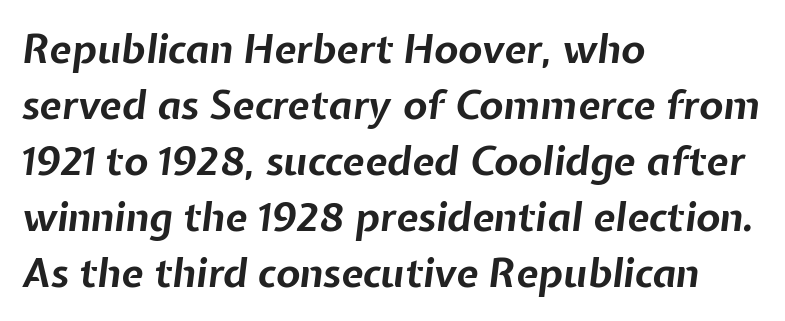
The image shows 40 px bold type, italic (leaning right); set left-aligned, normal line spacing (1.4x), normal letter spacing, not underlined; low stroke contrast and a medium x-height.
